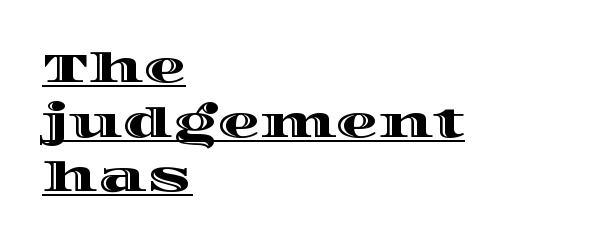
{"italic": "no", "width": "wide", "x_height": "large", "monospaced": "no", "underline": "yes", "align": "left", "line_spacing": "normal", "line_spacing_ratio": 1.3, "letter_spacing": "normal", "letter_spacing_em": 0.0, "glyph_px": 42}
